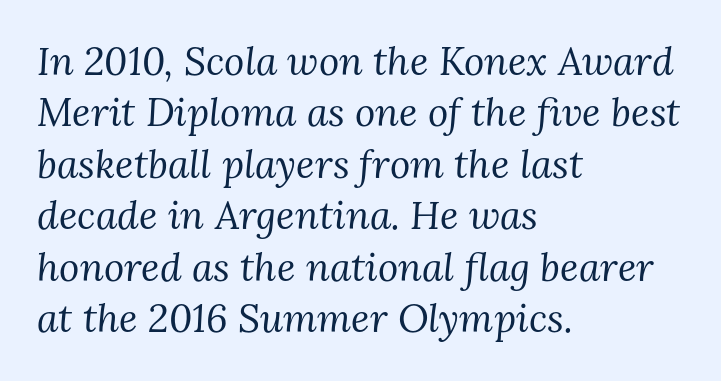
{"serif": "yes", "italic": "yes", "lean": "right", "slant_degrees": 3, "bold": "no", "weight": "regular", "width": "normal", "stroke_contrast": "medium", "x_height": "medium", "monospaced": "no", "underline": "no", "align": "left", "line_spacing": "normal", "line_spacing_ratio": 1.32, "letter_spacing": "normal", "letter_spacing_em": 0.0, "glyph_px": 39}
